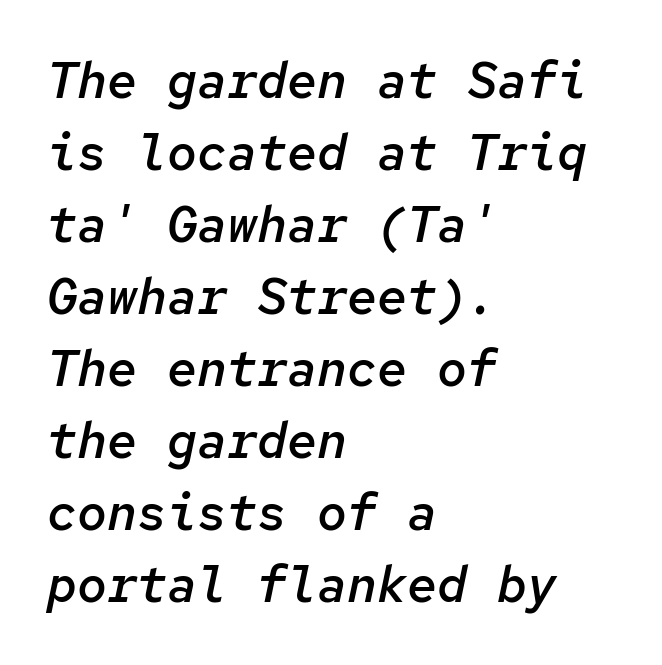
{"italic": "yes", "lean": "right", "slant_degrees": 12, "bold": "semi", "weight": "semibold", "width": "normal", "stroke_contrast": "low", "x_height": "medium", "monospaced": "yes", "underline": "no", "align": "left", "line_spacing": "normal", "line_spacing_ratio": 1.44, "letter_spacing": "normal", "letter_spacing_em": 0.0, "glyph_px": 50}
